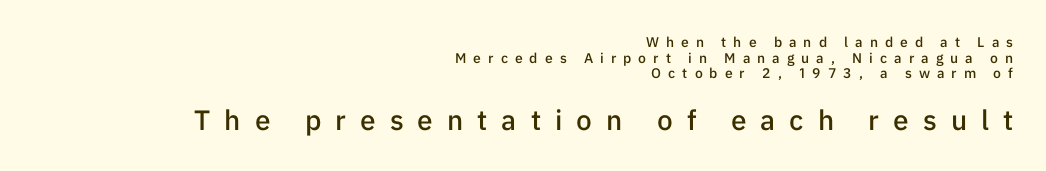
Q: Is the text bold? A: Semi-bold.
Q: Is the text italic (slanted)? A: No, it is upright.
Q: Is the typeface a serif or a sans-serif typeface? A: Sans-serif.
Q: Is the text underlined? A: No.
Q: How is the paragraph aligned? A: Right-aligned.
Q: Is the spacing between letters normal or unusually wide? A: Unusually wide.
Q: Is the spacing between lines tight, normal or loose? A: Tight.
Q: Which block of text is set in a larger size, the first (top) or the second (bottom)? A: The second (bottom) one.
Q: Width (condensed, normal, or wide)? A: Normal.
Q: Stroke contrast? A: Low.
Q: x-height? A: Medium.
Q: Monospaced? A: No.
